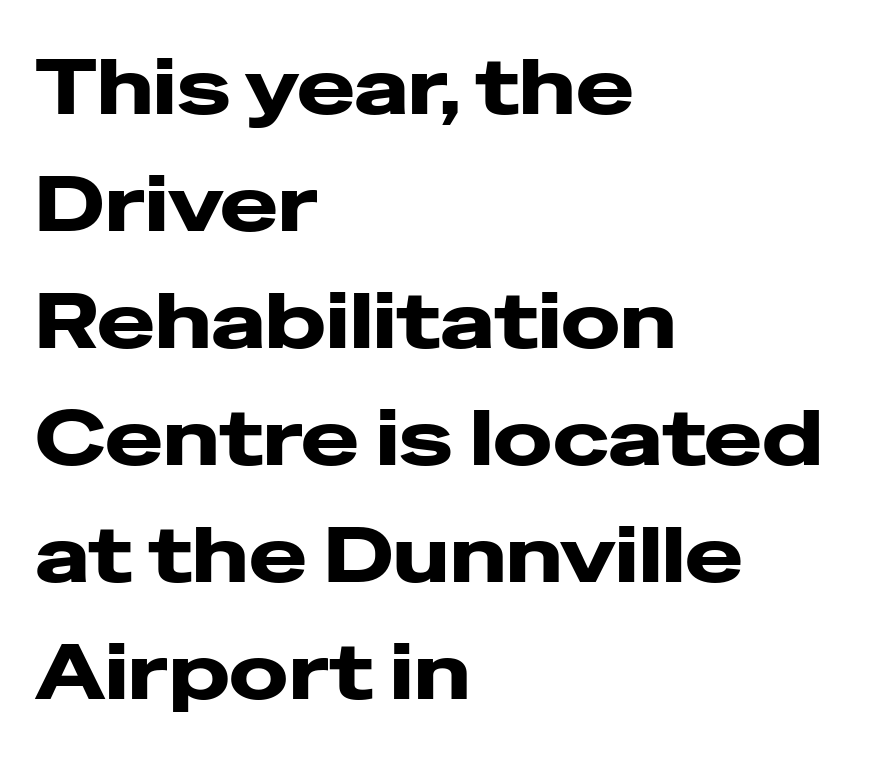
Evenly set lines give the paragraph a standard silhouette. I'd call this a sans setting — the letters go barefoot. Honestly, there is no underline to notice here at all. Does the lettering tilt? It doesn't — this is upright. Default kerning and tracking; the words read as compact shapes.
